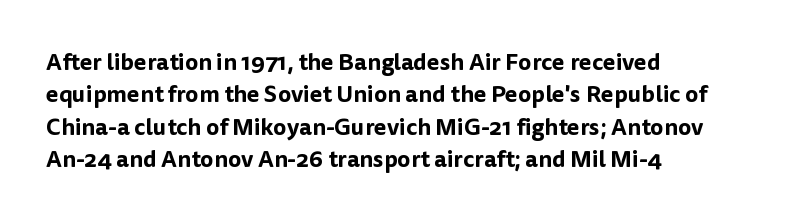
Rule under the text: the space is simply empty. Glyph-to-glyph distance matches everyday printed text. This block has exactly the height ordinary leading produces. Every character sits straight up, as roman type does. Teacher's note: observe the even left margin — that is flush-left alignment.
